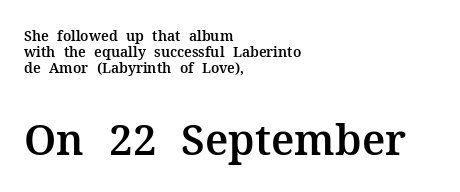
{"serif": "yes", "italic": "no", "width": "normal", "stroke_contrast": "medium", "x_height": "medium", "monospaced": "no", "underline": "no", "align": "left", "line_spacing": "tight", "line_spacing_ratio": 1.15, "letter_spacing": "normal", "letter_spacing_em": 0.0, "larger_block": "second", "size_ratio": 3.0, "glyph_px": 42}
